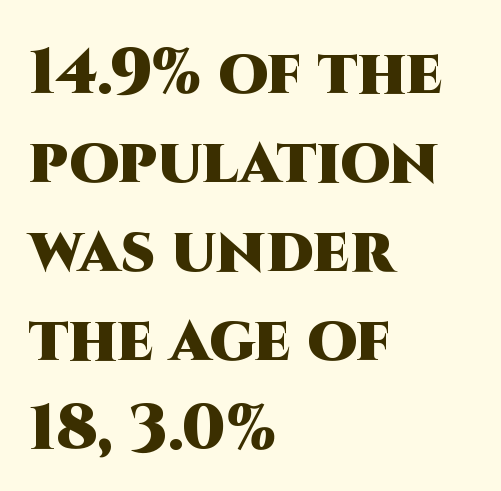
Q: Is the text bold? A: Yes.
Q: Is the text italic (slanted)? A: No, it is upright.
Q: Is the typeface a serif or a sans-serif typeface? A: Sans-serif.
Q: Is the text underlined? A: No.
Q: How is the paragraph aligned? A: Left-aligned.
Q: Is the spacing between letters normal or unusually wide? A: Normal.
Q: Is the spacing between lines tight, normal or loose? A: Normal.
Q: Width (condensed, normal, or wide)? A: Normal.
Q: Stroke contrast? A: High.
Q: x-height? A: Large.
Q: Monospaced? A: No.
